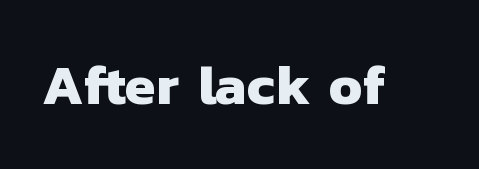
Q: Is the text bold? A: Yes.
Q: Is the typeface a serif or a sans-serif typeface? A: Sans-serif.
Q: Is the text underlined? A: No.
Q: Is the spacing between letters normal or unusually wide? A: Normal.
Q: Width (condensed, normal, or wide)? A: Normal.
Q: Stroke contrast? A: Low.
Q: x-height? A: Medium.
Q: Monospaced? A: No.
